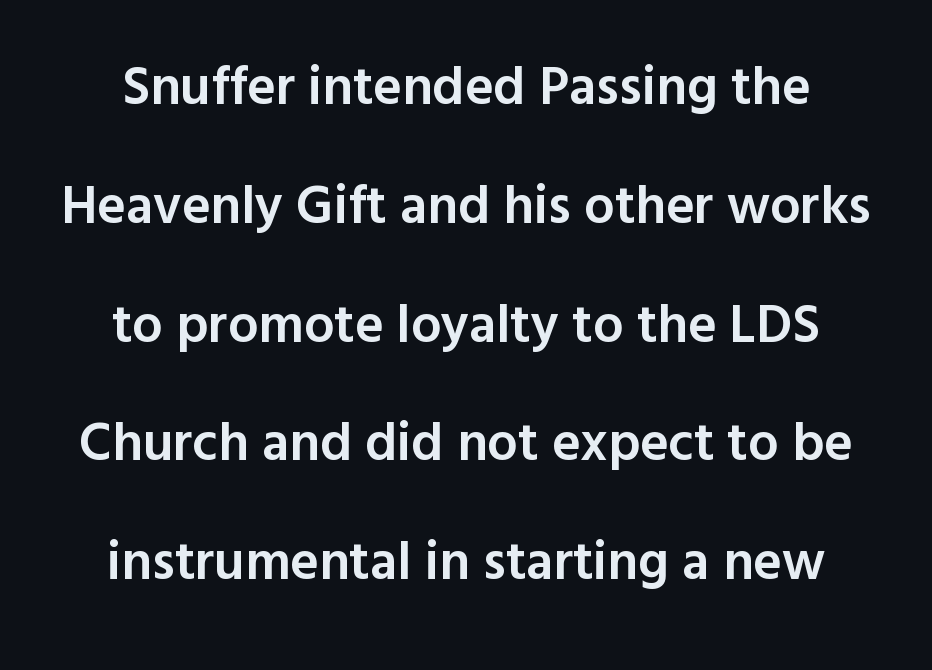
Q: Is the text bold? A: Semi-bold.
Q: Is the text italic (slanted)? A: No, it is upright.
Q: Is the typeface a serif or a sans-serif typeface? A: Sans-serif.
Q: Is the text underlined? A: No.
Q: Is the spacing between letters normal or unusually wide? A: Normal.
Q: Is the spacing between lines tight, normal or loose? A: Loose.
Q: Width (condensed, normal, or wide)? A: Normal.
Q: x-height? A: Medium.
Q: Monospaced? A: No.
